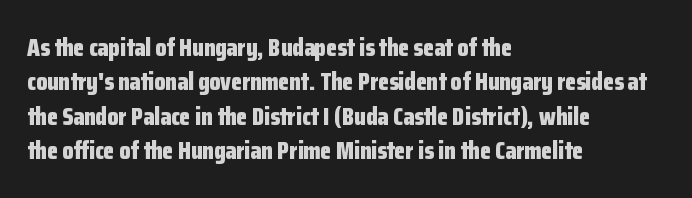
The image shows 25 px bold type, upright; set left-aligned, normal line spacing (1.38x), normal letter spacing, not underlined.
